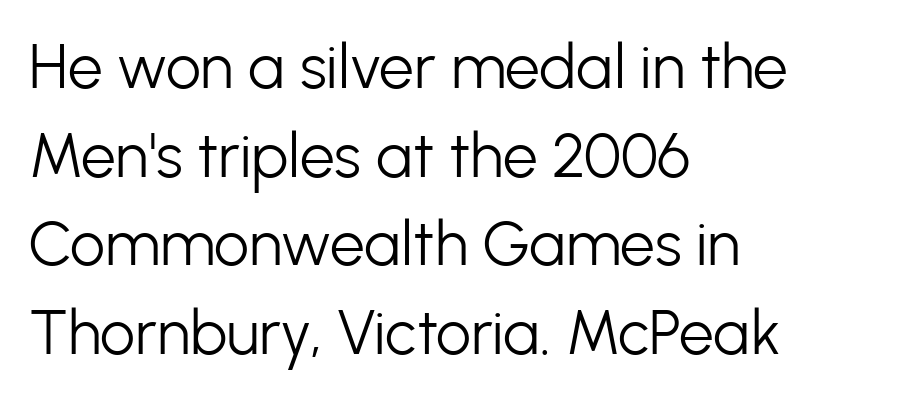
Q: Is the text bold? A: No.
Q: Is the text italic (slanted)? A: No, it is upright.
Q: Is the typeface a serif or a sans-serif typeface? A: Sans-serif.
Q: Is the text underlined? A: No.
Q: How is the paragraph aligned? A: Left-aligned.
Q: Is the spacing between letters normal or unusually wide? A: Normal.
Q: Is the spacing between lines tight, normal or loose? A: Normal.
Q: Width (condensed, normal, or wide)? A: Normal.
Q: Stroke contrast? A: Low.
Q: x-height? A: Medium.
Q: Monospaced? A: No.
